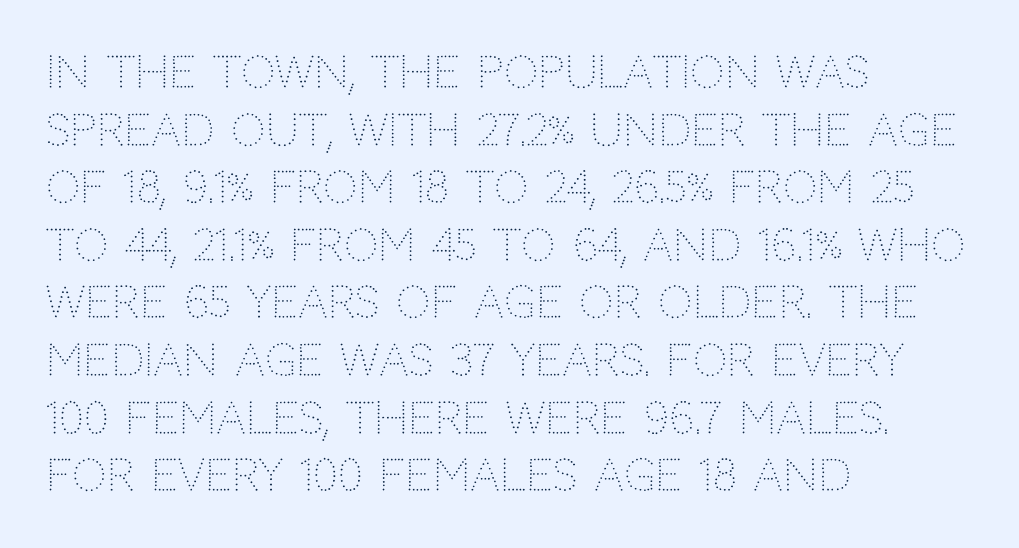
The image shows 43 px light sans-serif type, upright; set left-aligned, normal line spacing (1.34x), normal letter spacing, not underlined; low stroke contrast and a large x-height.
